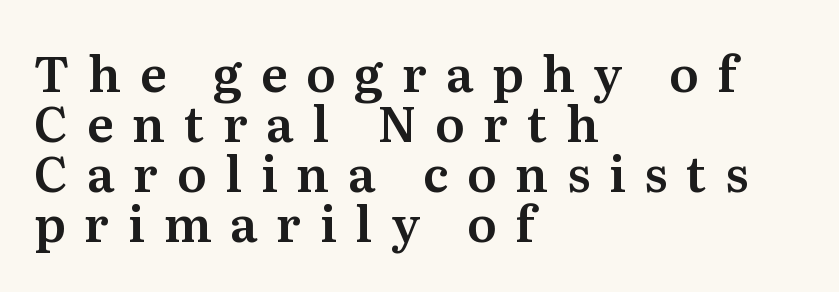
Q: Is the text italic (slanted)? A: No, it is upright.
Q: Is the typeface a serif or a sans-serif typeface? A: Serif.
Q: Is the text underlined? A: No.
Q: How is the paragraph aligned? A: Left-aligned.
Q: Is the spacing between letters normal or unusually wide? A: Unusually wide.
Q: Is the spacing between lines tight, normal or loose? A: Tight.
Q: Width (condensed, normal, or wide)? A: Normal.
Q: Stroke contrast? A: Medium.
Q: x-height? A: Medium.
Q: Monospaced? A: No.
